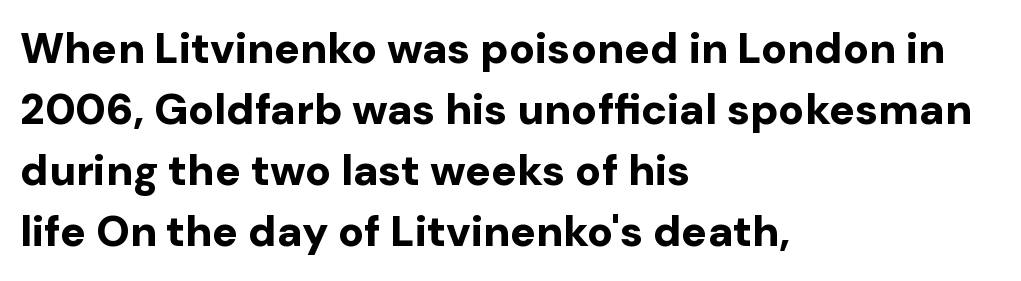
The image shows 43 px bold sans-serif type, upright; set left-aligned, normal line spacing (1.42x), normal letter spacing, not underlined; low stroke contrast and a medium x-height.
